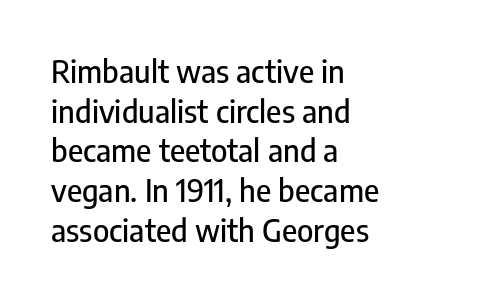
A typesetter would call this leading conventional body-copy spacing. This rendering features lettering with no underline. The face used here is proportionally spaced, like ordinary book or web type. The font family rendered here belongs to the sans-serif group. The rag falls on the right side of this text block. Tracking value appears to be zero — textbook default spacing.
